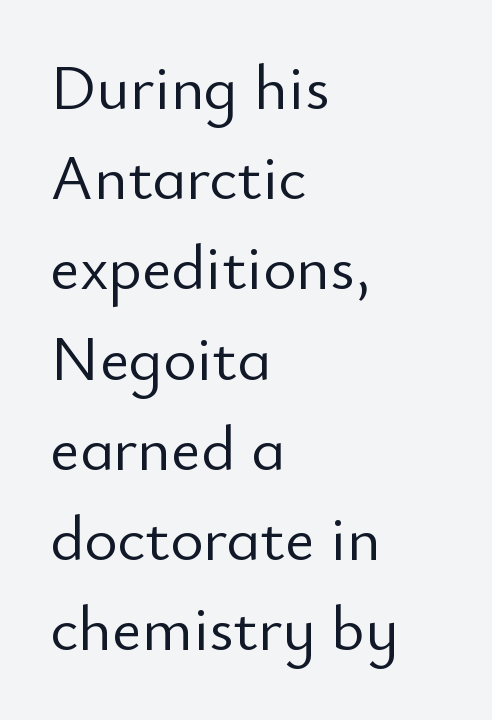
{"serif": "no", "italic": "no", "bold": "no", "weight": "light", "width": "normal", "stroke_contrast": "low", "x_height": "small", "monospaced": "no", "underline": "no", "align": "left", "line_spacing": "normal", "line_spacing_ratio": 1.41, "letter_spacing": "normal", "letter_spacing_em": 0.0, "glyph_px": 64}
